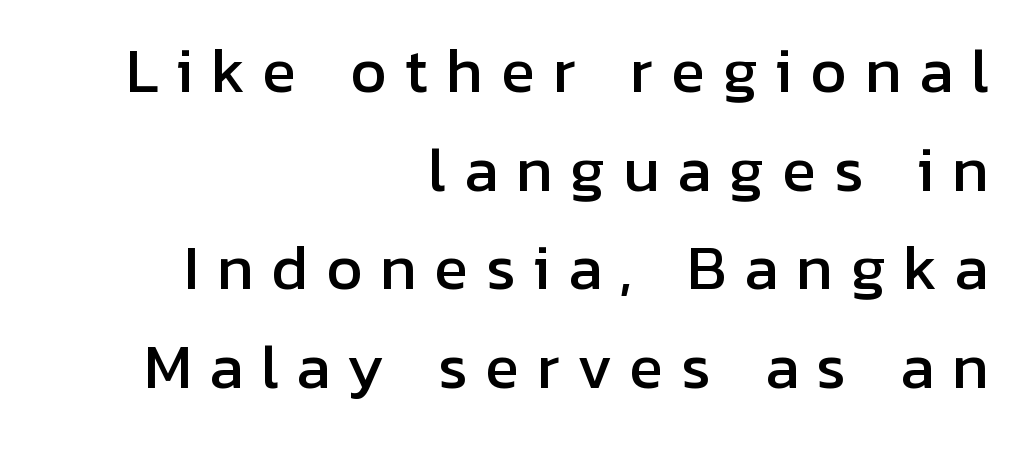
The image shows 58 px sans-serif type, upright; set right-aligned, normal line spacing (1.7x), unusually wide letter spacing (+0.3 em), not underlined; low stroke contrast and a medium x-height.
